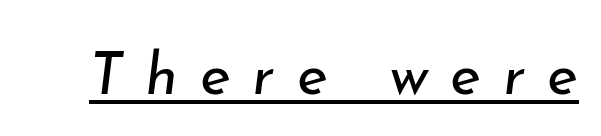
{"italic": "yes", "lean": "right", "slant_degrees": 7, "bold": "no", "weight": "regular", "width": "normal", "stroke_contrast": "low", "x_height": "small", "monospaced": "no", "underline": "yes", "letter_spacing": "wide", "letter_spacing_em": 0.37, "glyph_px": 59}
